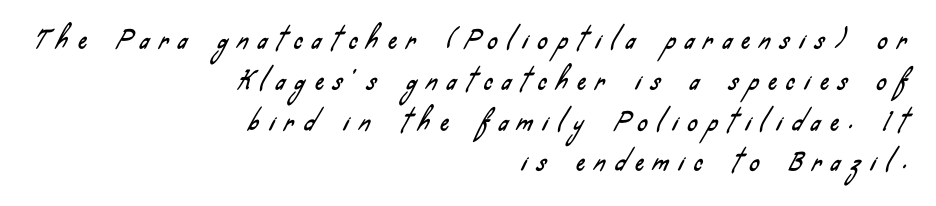
Q: Is the text underlined? A: No.
Q: How is the paragraph aligned? A: Right-aligned.
Q: Is the spacing between letters normal or unusually wide? A: Unusually wide.
Q: Is the spacing between lines tight, normal or loose? A: Normal.
